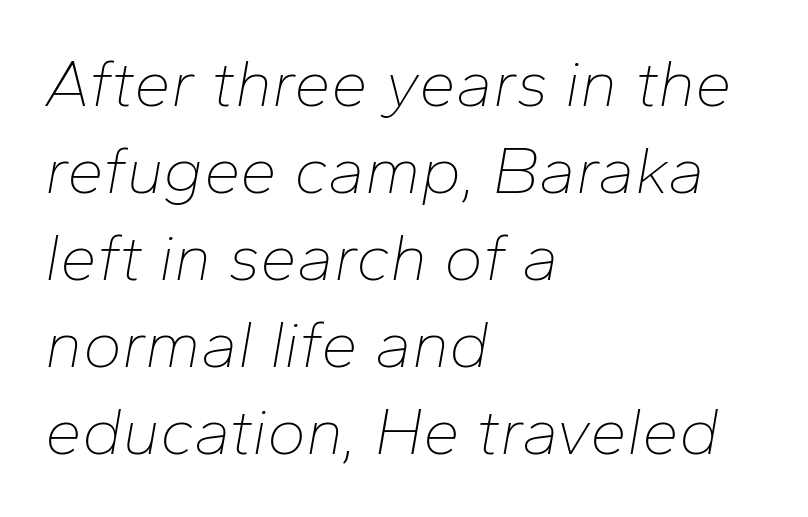
The image shows 66 px thin type, italic (leaning right); set left-aligned, normal line spacing (1.32x), normal letter spacing, not underlined; low stroke contrast and a medium x-height.
